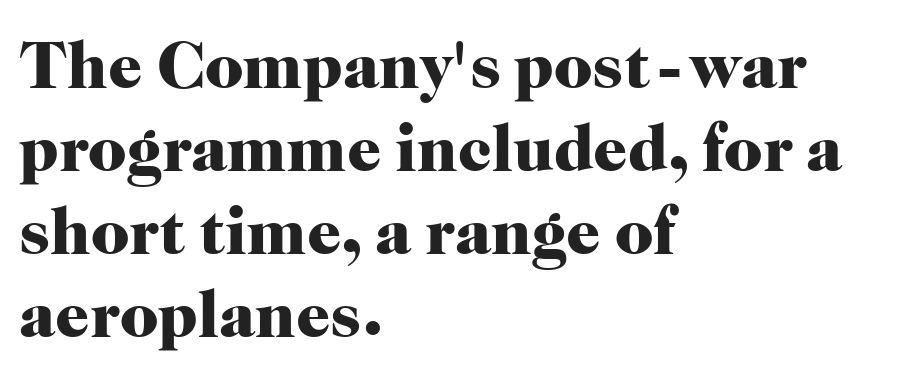
{"serif": "yes", "italic": "no", "bold": "yes", "weight": "heavy", "width": "normal", "stroke_contrast": "high", "x_height": "medium", "monospaced": "no", "underline": "no", "align": "left", "line_spacing_ratio": 1.24, "letter_spacing": "normal", "letter_spacing_em": 0.0, "glyph_px": 67}
